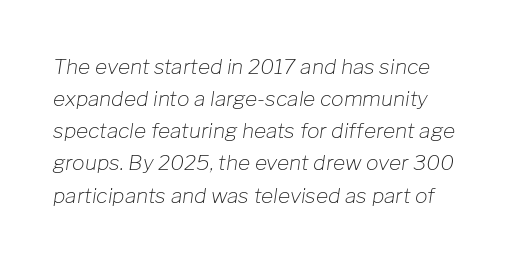
Q: Is the text bold? A: No.
Q: Is the text italic (slanted)? A: Yes, it leans right by about 8 degrees.
Q: Is the text underlined? A: No.
Q: Is the spacing between letters normal or unusually wide? A: Normal.
Q: Is the spacing between lines tight, normal or loose? A: Normal.
